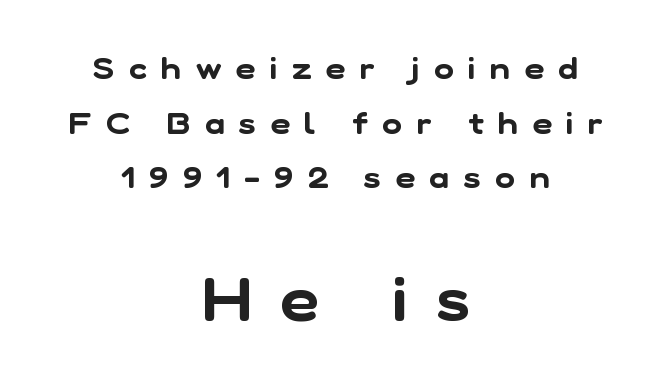
The image shows 60 px sans-serif type; set centered, line spacing 1.82x, unusually wide letter spacing (+0.49 em), not underlined; the second (bottom) block is 2.0x larger; low stroke contrast and a medium x-height.
